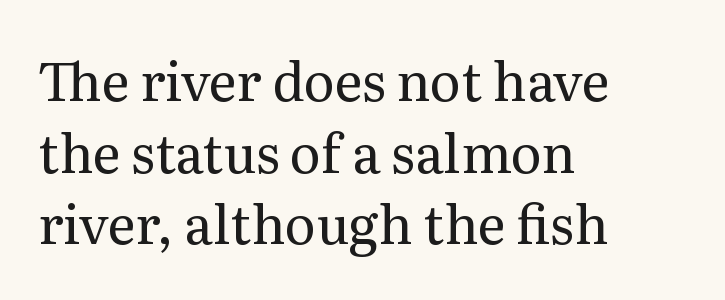
{"serif": "yes", "italic": "no", "bold": "no", "weight": "regular", "width": "normal", "stroke_contrast": "medium", "x_height": "medium", "monospaced": "no", "underline": "no", "align": "left", "line_spacing": "normal", "line_spacing_ratio": 1.35, "letter_spacing": "normal", "letter_spacing_em": 0.0, "glyph_px": 53}
